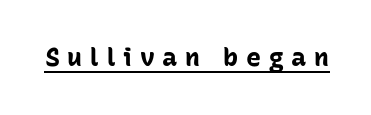
The image shows 25 px bold type, upright; set unusually wide letter spacing (+0.31 em), underlined.
